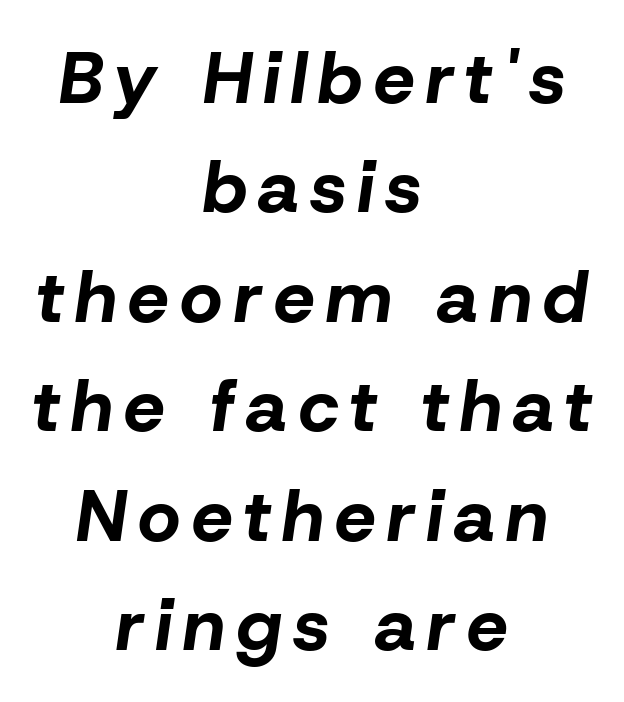
Q: Is the text bold? A: Yes.
Q: Is the text italic (slanted)? A: Yes, it leans right by about 8 degrees.
Q: Is the text underlined? A: No.
Q: How is the paragraph aligned? A: Centered.
Q: Is the spacing between lines tight, normal or loose? A: Normal.
Q: Width (condensed, normal, or wide)? A: Normal.
Q: Stroke contrast? A: Low.
Q: x-height? A: Medium.
Q: Monospaced? A: No.
